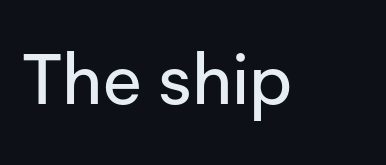
The image shows 70 px sans-serif type, upright; set normal letter spacing, not underlined; low stroke contrast and a medium x-height.
